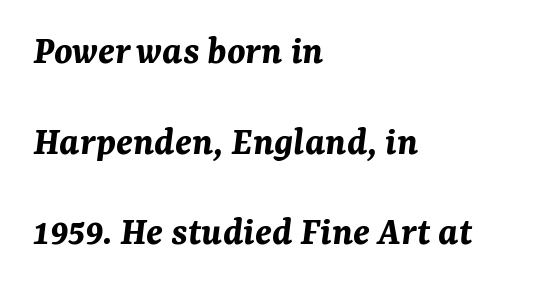
The image shows 41 px bold type, italic (leaning right); set left-aligned, loose line spacing (2.21x), normal letter spacing, not underlined; medium stroke contrast and a medium x-height.
